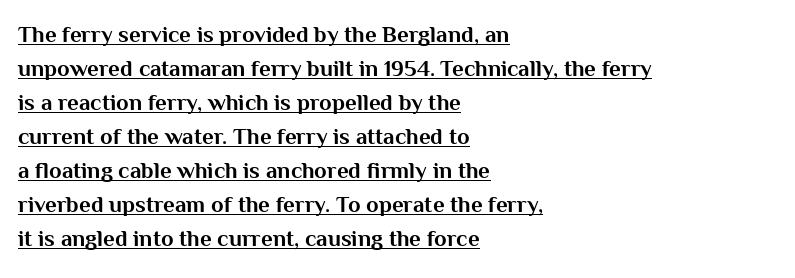
Q: Is the text bold? A: Yes.
Q: Is the text italic (slanted)? A: No, it is upright.
Q: Is the text underlined? A: Yes.
Q: How is the paragraph aligned? A: Left-aligned.
Q: Is the spacing between letters normal or unusually wide? A: Normal.
Q: Is the spacing between lines tight, normal or loose? A: Normal.
